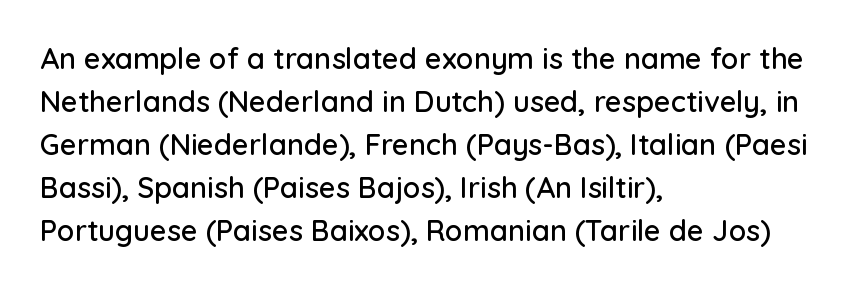
Nope, no serifs anywhere on these letters. If you drew a ruler down the left edge, every line would touch it. This is roman type, the default non-slanted kind. Plain, unruled lines of type.
